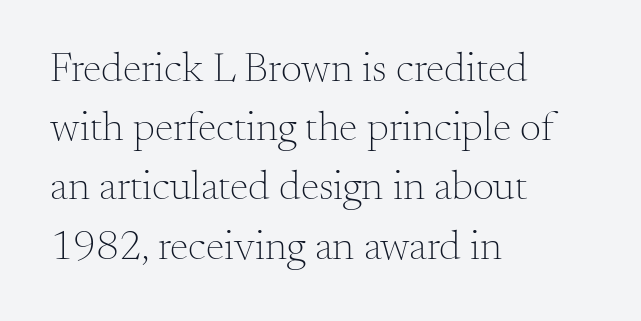
{"serif": "yes", "italic": "no", "bold": "no", "weight": "light", "width": "normal", "stroke_contrast": "medium", "x_height": "small", "monospaced": "no", "underline": "no", "align": "left", "line_spacing": "normal", "line_spacing_ratio": 1.41, "letter_spacing": "normal", "letter_spacing_em": 0.0, "glyph_px": 42}
